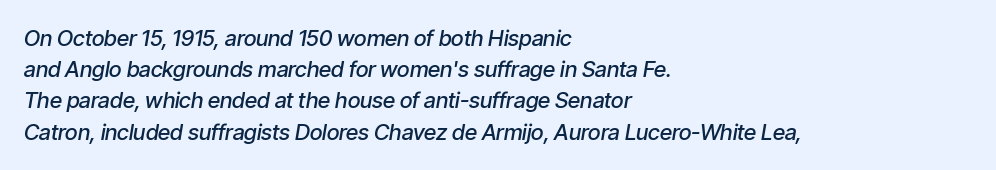
{"italic": "yes", "lean": "right", "slant_degrees": 9, "bold": "semi", "underline": "no", "align": "left", "line_spacing": "normal", "line_spacing_ratio": 1.42, "letter_spacing": "normal", "letter_spacing_em": 0.0, "glyph_px": 22}
